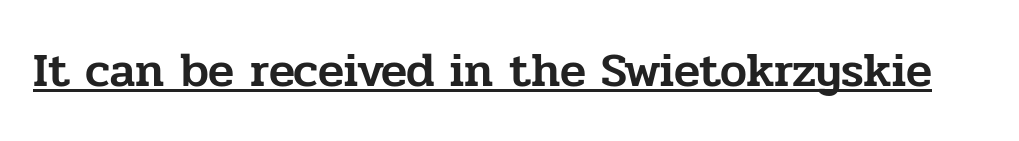
The specimen reads as upright at a glance. Spacing between characters is what you'd get straight out of the box. Old-style or modern, the face here clearly has serifs. Character widths vary here, with narrow letters taking less room than wide ones.
